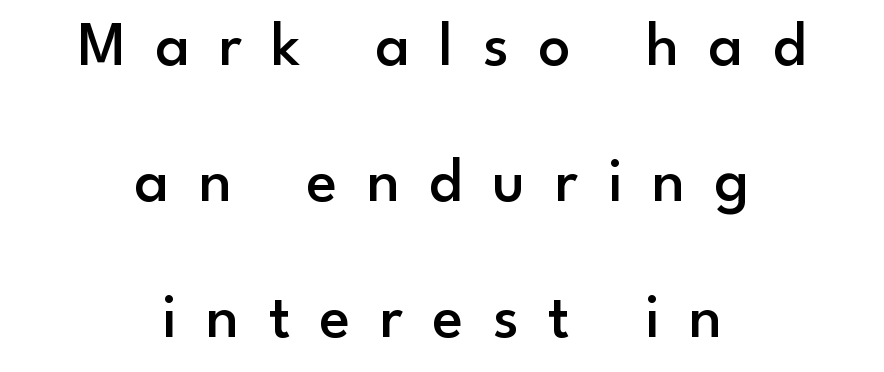
Q: Is the text bold? A: Semi-bold.
Q: Is the text italic (slanted)? A: No, it is upright.
Q: Is the typeface a serif or a sans-serif typeface? A: Sans-serif.
Q: Is the text underlined? A: No.
Q: How is the paragraph aligned? A: Centered.
Q: Is the spacing between letters normal or unusually wide? A: Unusually wide.
Q: Is the spacing between lines tight, normal or loose? A: Loose.
Q: Width (condensed, normal, or wide)? A: Normal.
Q: Stroke contrast? A: Low.
Q: x-height? A: Small.
Q: Monospaced? A: No.
